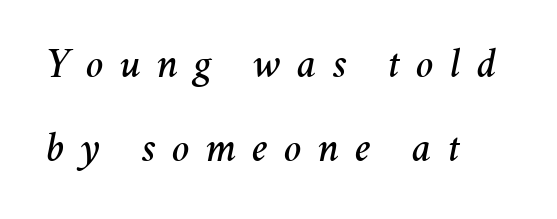
The image shows 42 px text type, italic (leaning right); set left-aligned, loose line spacing (1.99x), unusually wide letter spacing (+0.38 em), not underlined; medium stroke contrast and a medium x-height.
